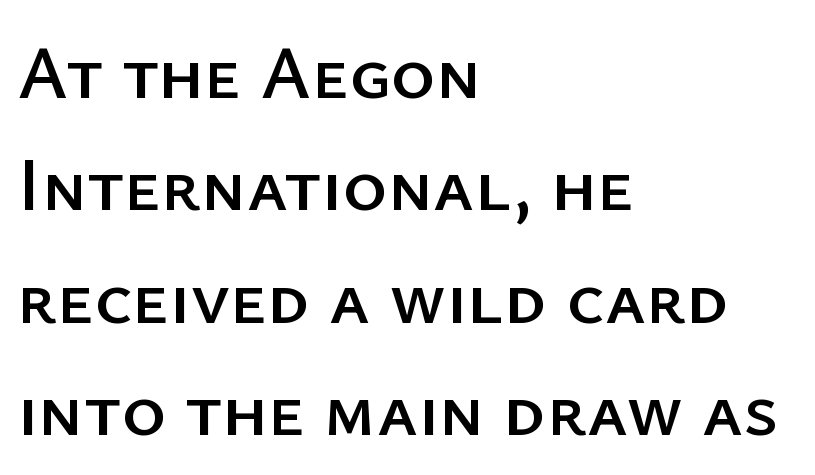
Q: Is the text italic (slanted)? A: No, it is upright.
Q: Is the typeface a serif or a sans-serif typeface? A: Sans-serif.
Q: Is the text underlined? A: No.
Q: How is the paragraph aligned? A: Left-aligned.
Q: Is the spacing between letters normal or unusually wide? A: Normal.
Q: Is the spacing between lines tight, normal or loose? A: Normal.
Q: Width (condensed, normal, or wide)? A: Normal.
Q: Stroke contrast? A: Low.
Q: x-height? A: Medium.
Q: Monospaced? A: No.
